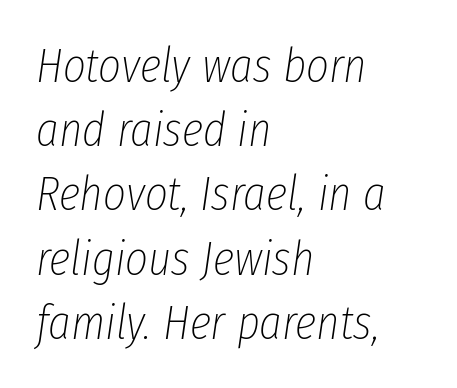
Q: Is the text bold? A: No.
Q: Is the text italic (slanted)? A: Yes, it leans right by about 8 degrees.
Q: Is the text underlined? A: No.
Q: How is the paragraph aligned? A: Left-aligned.
Q: Is the spacing between letters normal or unusually wide? A: Normal.
Q: Is the spacing between lines tight, normal or loose? A: Normal.
Q: Width (condensed, normal, or wide)? A: Condensed.
Q: Stroke contrast? A: Low.
Q: x-height? A: Medium.
Q: Monospaced? A: No.
